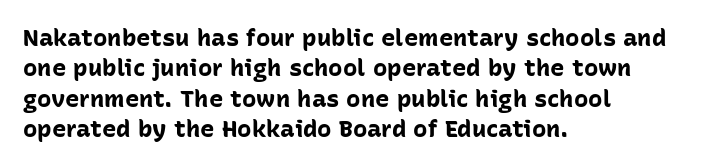
{"italic": "no", "bold": "yes", "underline": "no", "align": "left", "line_spacing": "normal", "line_spacing_ratio": 1.27, "letter_spacing": "normal", "letter_spacing_em": 0.0, "glyph_px": 24}
